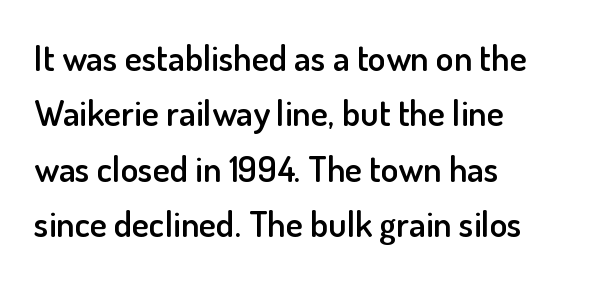
{"serif": "no", "italic": "no", "bold": "semi", "weight": "semibold", "width": "normal", "stroke_contrast": "low", "x_height": "small", "monospaced": "no", "underline": "no", "align": "left", "line_spacing": "normal", "line_spacing_ratio": 1.54, "letter_spacing": "normal", "letter_spacing_em": 0.0, "glyph_px": 36}
